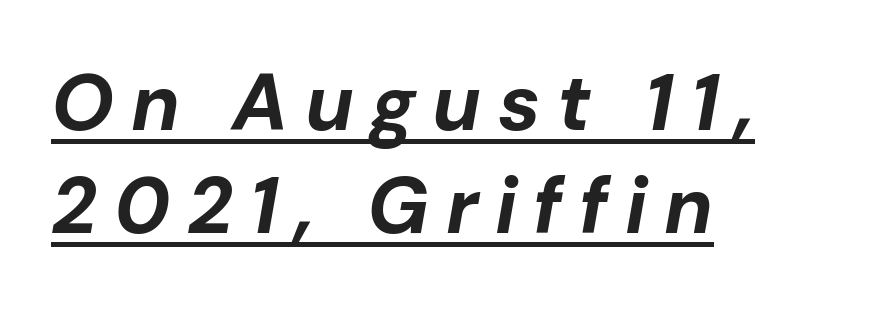
Q: Is the text bold? A: Yes.
Q: Is the text italic (slanted)? A: Yes, it leans right by about 10 degrees.
Q: Is the text underlined? A: Yes.
Q: How is the paragraph aligned? A: Left-aligned.
Q: Is the spacing between letters normal or unusually wide? A: Unusually wide.
Q: Is the spacing between lines tight, normal or loose? A: Normal.
Q: Width (condensed, normal, or wide)? A: Normal.
Q: Stroke contrast? A: Low.
Q: x-height? A: Medium.
Q: Monospaced? A: No.
